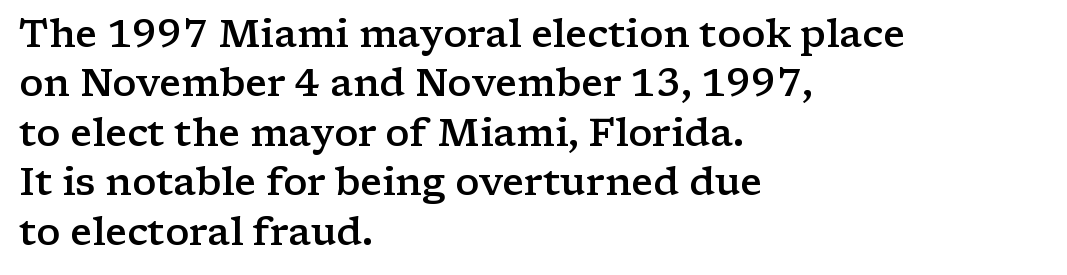
The image shows 38 px semibold, wide serif type, upright; set left-aligned, normal line spacing (1.3x), normal letter spacing, not underlined; low stroke contrast and a medium x-height.
